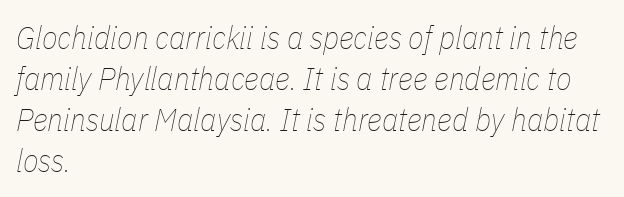
Notice how descenders clear the ascenders below comfortably — that's standard leading. The specimen omits any rule beneath the text block's lines. Which margin do the lines hug? The left one — the right edge is uneven. The weight would be labelled regular, book, light, or lighter still.
